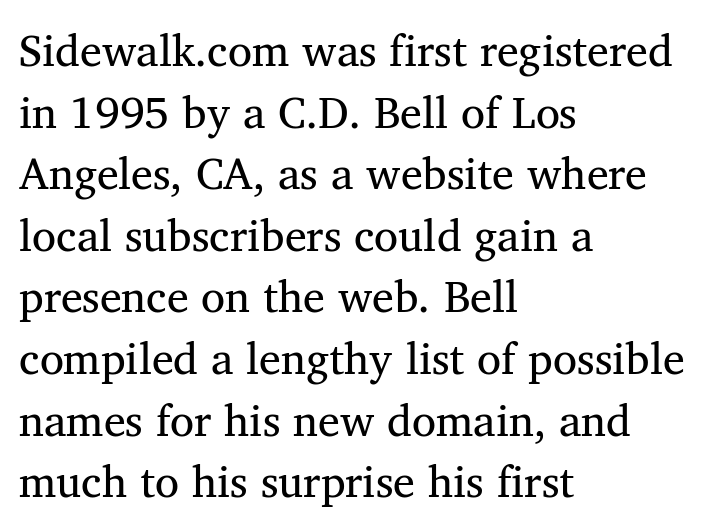
Q: Is the text bold? A: No.
Q: Is the text italic (slanted)? A: No, it is upright.
Q: Is the typeface a serif or a sans-serif typeface? A: Serif.
Q: Is the text underlined? A: No.
Q: How is the paragraph aligned? A: Left-aligned.
Q: Is the spacing between letters normal or unusually wide? A: Normal.
Q: Is the spacing between lines tight, normal or loose? A: Normal.
Q: Width (condensed, normal, or wide)? A: Normal.
Q: Stroke contrast? A: Medium.
Q: x-height? A: Medium.
Q: Monospaced? A: No.
